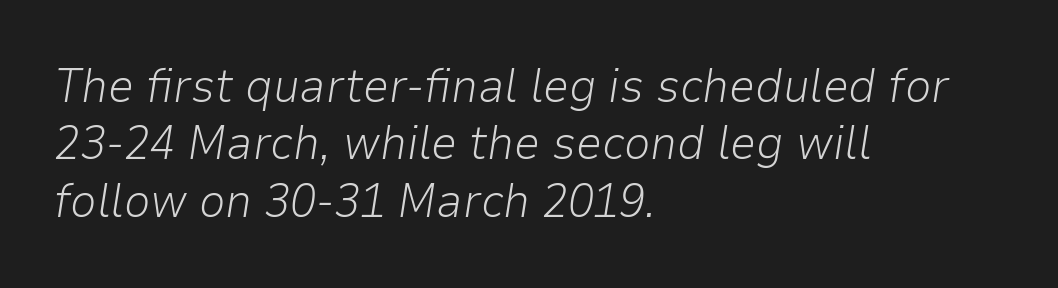
Q: Is the text bold? A: No.
Q: Is the text italic (slanted)? A: Yes, it leans right by about 9 degrees.
Q: Is the text underlined? A: No.
Q: How is the paragraph aligned? A: Left-aligned.
Q: Is the spacing between letters normal or unusually wide? A: Normal.
Q: Width (condensed, normal, or wide)? A: Normal.
Q: Stroke contrast? A: Low.
Q: x-height? A: Medium.
Q: Monospaced? A: No.
